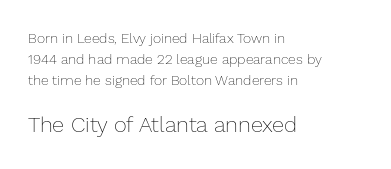
Q: Is the text bold? A: No.
Q: Is the text italic (slanted)? A: No, it is upright.
Q: Is the text underlined? A: No.
Q: How is the paragraph aligned? A: Left-aligned.
Q: Is the spacing between letters normal or unusually wide? A: Normal.
Q: Is the spacing between lines tight, normal or loose? A: Normal.
Q: Which block of text is set in a larger size, the first (top) or the second (bottom)? A: The second (bottom) one.
